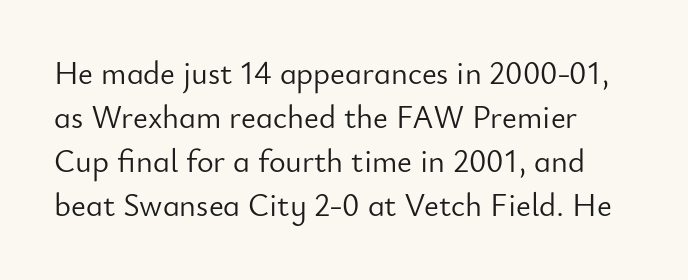
Bare-footed words on every line. Is this a fixed-width face? No — the glyphs have proportional, varying widths. Successive baselines arrive at the customary interval. The line texture is even and compact thanks to regular tracking. Vertical strokes here are truly vertical.
